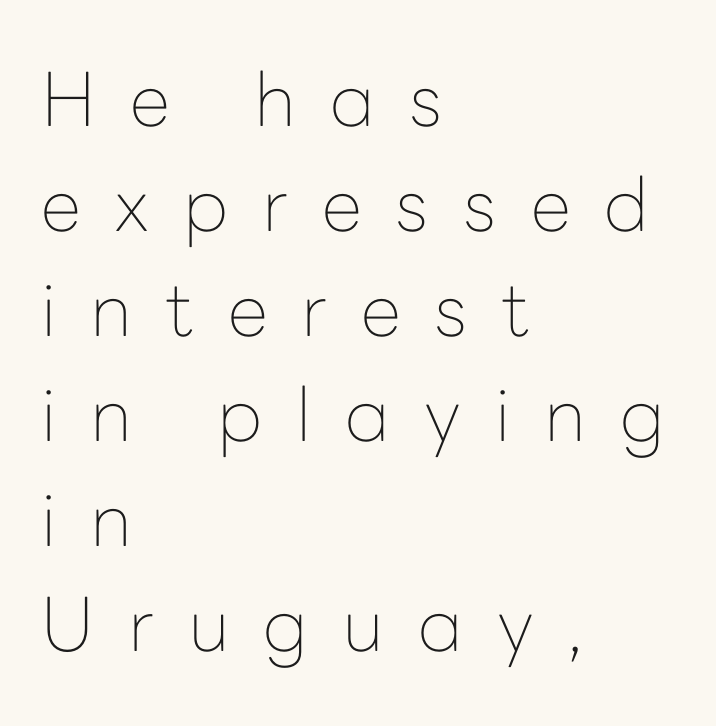
Descenders are the only things crossing below the line. Is the type heavy? It reads as light-to-regular instead. The specimen reads as upright at a glance. The rendering uses a moderate line-height, typical for paragraphs. The ragged edge is on the right, which tells us the setting is flush left. Characters follow at a spacing far wider than the type designer built in.
